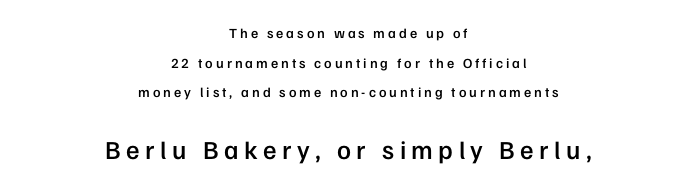
The image shows 26 px text type, upright; set centered, loose line spacing (2.11x), unusually wide letter spacing (+0.21 em), not underlined; the second (bottom) block is 1.86x larger.
